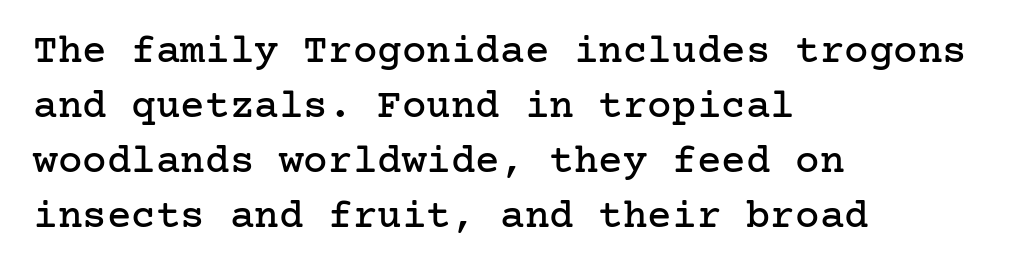
Q: Is the text italic (slanted)? A: No, it is upright.
Q: Is the typeface a serif or a sans-serif typeface? A: Serif.
Q: Is the text underlined? A: No.
Q: How is the paragraph aligned? A: Left-aligned.
Q: Is the spacing between letters normal or unusually wide? A: Normal.
Q: Is the spacing between lines tight, normal or loose? A: Normal.
Q: Width (condensed, normal, or wide)? A: Normal.
Q: Stroke contrast? A: Low.
Q: x-height? A: Medium.
